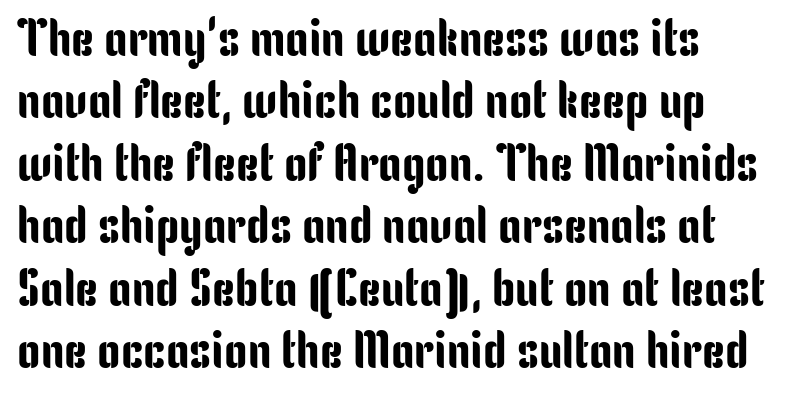
{"serif": "no", "italic": "no", "width": "condensed", "stroke_contrast": "low", "x_height": "medium", "monospaced": "no", "underline": "no", "align": "left", "line_spacing_ratio": 1.2, "letter_spacing": "normal", "letter_spacing_em": 0.0, "glyph_px": 52}
